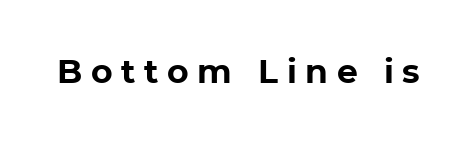
This sample uses expanded letter spacing, leaving extra air between glyphs. Notice how the stems are strictly vertical — no italics here. In terms of weight, the rendering is a true, heavy bold. Proportional: the letters do not fall into vertical columns. Observe the absence of serifs on each vertical stroke in this sample.
